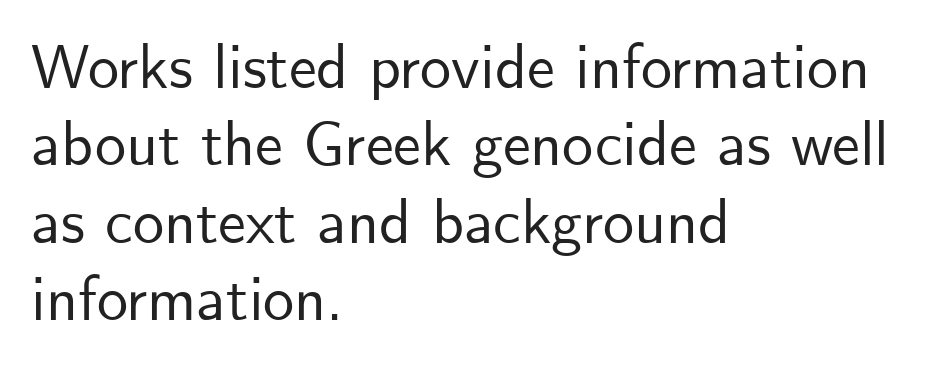
Q: Is the text italic (slanted)? A: No, it is upright.
Q: Is the typeface a serif or a sans-serif typeface? A: Sans-serif.
Q: Is the text underlined? A: No.
Q: How is the paragraph aligned? A: Left-aligned.
Q: Is the spacing between letters normal or unusually wide? A: Normal.
Q: Is the spacing between lines tight, normal or loose? A: Normal.
Q: Width (condensed, normal, or wide)? A: Normal.
Q: Stroke contrast? A: Low.
Q: x-height? A: Small.
Q: Monospaced? A: No.
